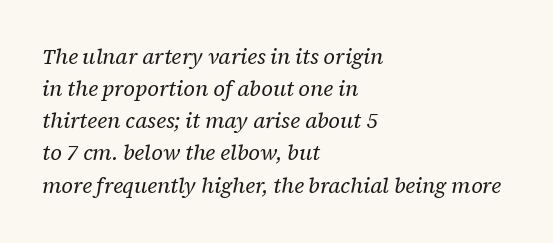
Q: Is the text bold? A: No.
Q: Is the text italic (slanted)? A: Yes, it leans right by about 12 degrees.
Q: Is the text underlined? A: No.
Q: How is the paragraph aligned? A: Left-aligned.
Q: Is the spacing between letters normal or unusually wide? A: Normal.
Q: Is the spacing between lines tight, normal or loose? A: Normal.
